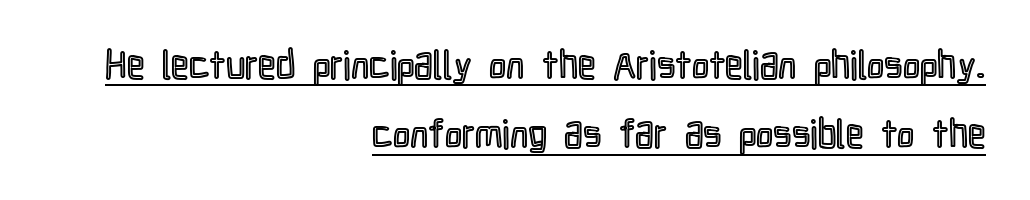
The image shows 39 px condensed type, upright; set right-aligned, line spacing 1.78x, normal letter spacing, underlined; a medium x-height.
